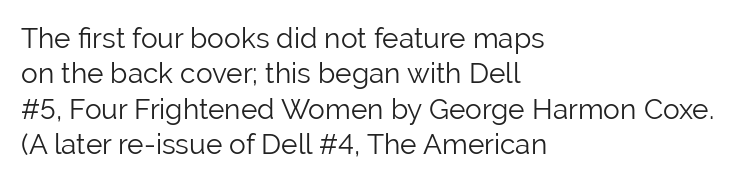
The image shows 28 px light sans-serif type, upright; set left-aligned, normal line spacing (1.26x), normal letter spacing, not underlined; low stroke contrast and a medium x-height.
